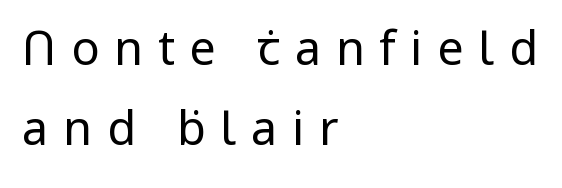
Q: Is the text bold? A: No.
Q: Is the text italic (slanted)? A: No, it is upright.
Q: Is the typeface a serif or a sans-serif typeface? A: Sans-serif.
Q: Is the text underlined? A: No.
Q: How is the paragraph aligned? A: Left-aligned.
Q: Is the spacing between letters normal or unusually wide? A: Unusually wide.
Q: Width (condensed, normal, or wide)? A: Normal.
Q: Stroke contrast? A: Low.
Q: x-height? A: Medium.
Q: Monospaced? A: No.
